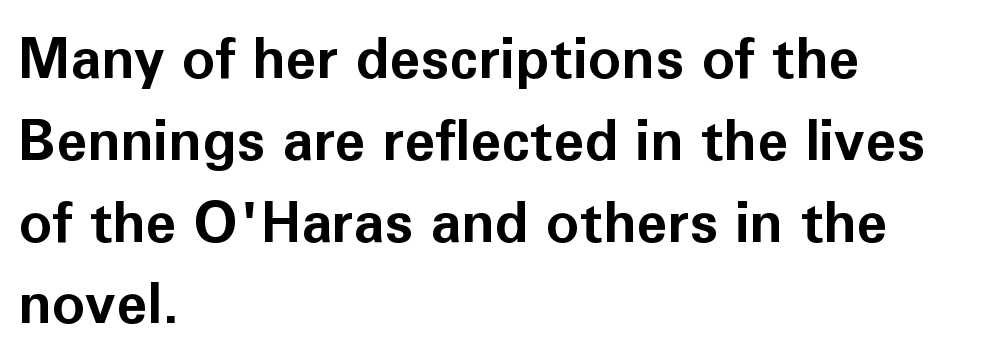
The image shows 56 px bold sans-serif type, upright; set left-aligned, normal line spacing (1.46x), normal letter spacing, not underlined; low stroke contrast and a medium x-height.
